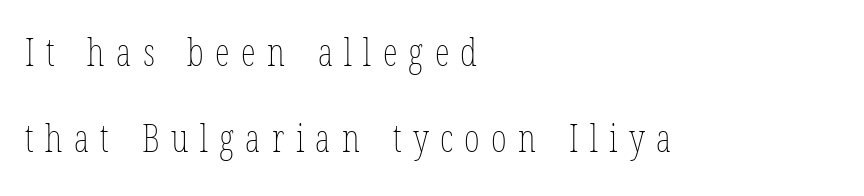
{"italic": "no", "bold": "no", "weight": "thin", "width": "condensed", "stroke_contrast": "low", "x_height": "medium", "monospaced": "no", "underline": "no", "align": "left", "line_spacing": "loose", "line_spacing_ratio": 2.26, "letter_spacing": "wide", "letter_spacing_em": 0.3, "glyph_px": 38}
